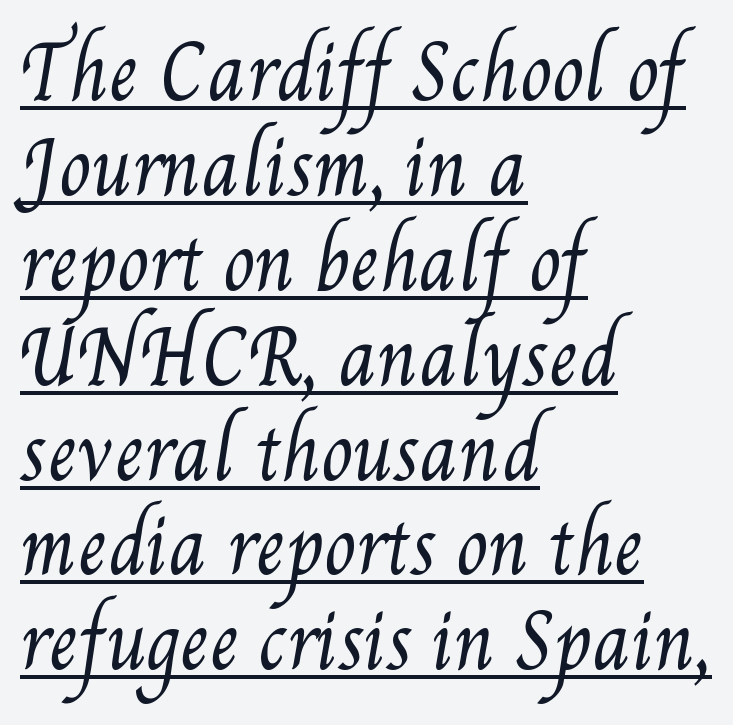
Looks like regular typesetting: each glyph gets only the width it needs. This reads as an unemphasized weight, regular at the heaviest. All the whitespace from short lines collects on the right. Notice how a bar underscores the lettering throughout.
